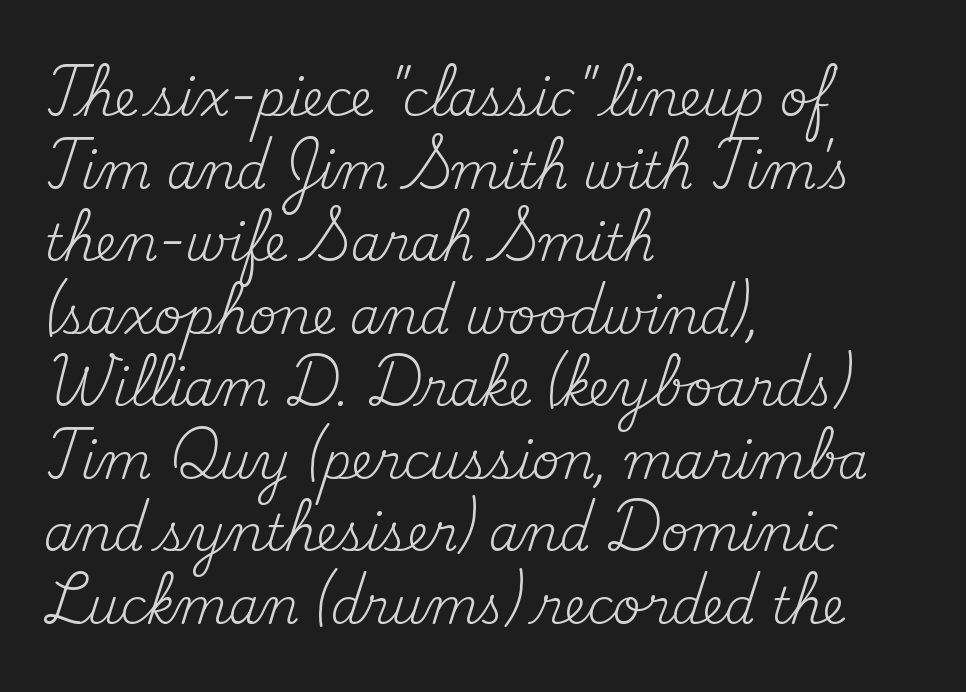
No extra tracking has been applied to these lines. Is this a fixed-width face? No — the glyphs have proportional, varying widths. Horizontal alignment here is leftward, the default for most running prose. A serif font was chosen for this passage.
